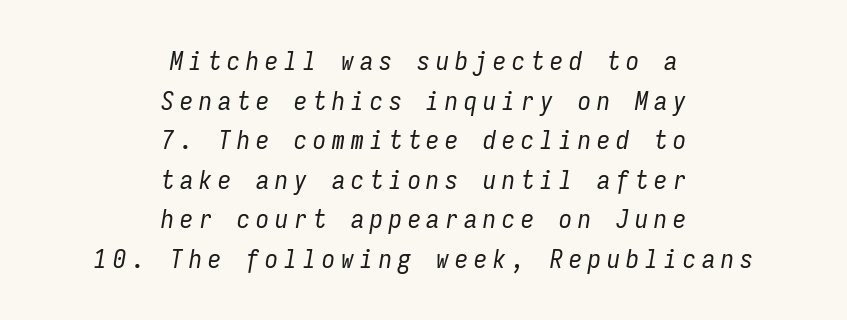
Descenders are the only things crossing below the line. No letter is thick-stroked: the sample isn't bold. Normally led — the rows are evenly, conventionally spaced. Italic: yes, the glyphs are oblique.
